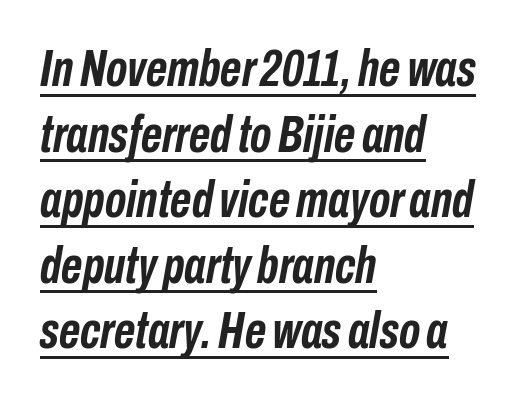
{"italic": "yes", "lean": "right", "slant_degrees": 10, "bold": "yes", "weight": "semibold", "width": "condensed", "stroke_contrast": "low", "x_height": "medium", "monospaced": "no", "underline": "yes", "align": "left", "line_spacing": "normal", "line_spacing_ratio": 1.26, "letter_spacing": "normal", "letter_spacing_em": 0.0, "glyph_px": 52}
